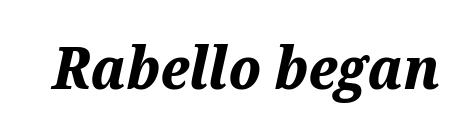
The image shows 59 px bold type, italic (leaning right); set normal letter spacing, not underlined; medium stroke contrast and a medium x-height.
